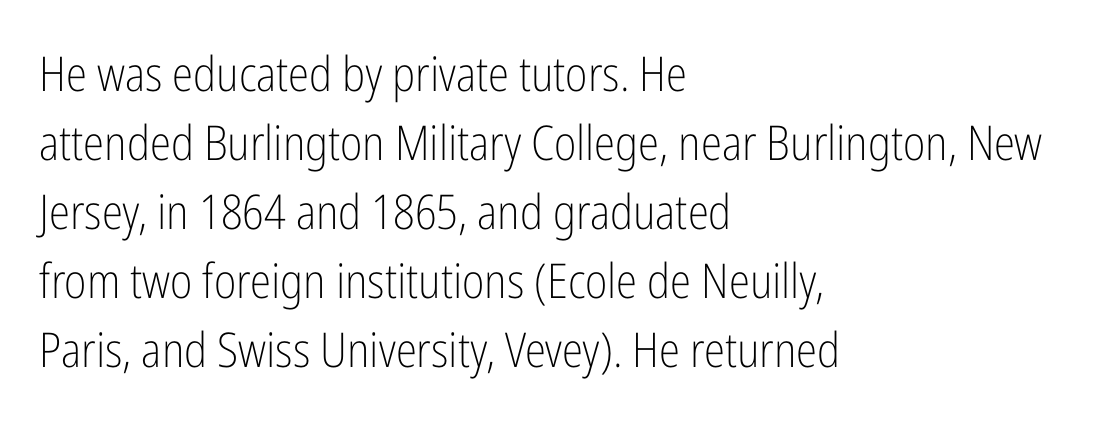
I'd call this a sans setting — the letters go barefoot. If you drew a line through each stem, it would be perfectly vertical. Stroke mass is kept to a normal reading level or below. These lines are set flush left with a ragged right edge. The specimen omits any rule beneath the text block's lines. Caption: standard tracking, unaltered.
